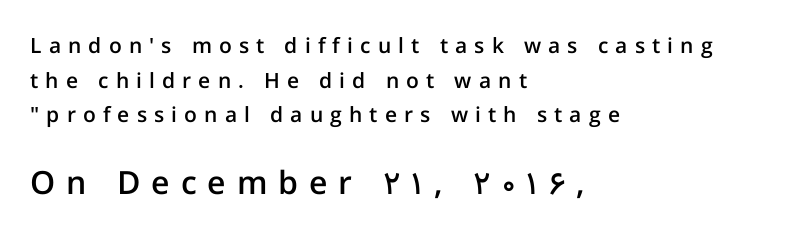
The image shows 32 px semibold sans-serif type, upright; set left-aligned, normal line spacing (1.65x), unusually wide letter spacing (+0.34 em), not underlined; the second (bottom) block is 1.52x larger; low stroke contrast and a medium x-height.
